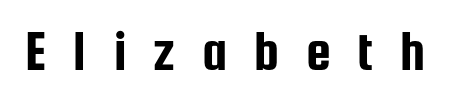
Q: Is the text italic (slanted)? A: No, it is upright.
Q: Is the typeface a serif or a sans-serif typeface? A: Sans-serif.
Q: Is the text underlined? A: No.
Q: Is the spacing between letters normal or unusually wide? A: Unusually wide.
Q: Width (condensed, normal, or wide)? A: Condensed.
Q: Stroke contrast? A: Low.
Q: x-height? A: Medium.
Q: Monospaced? A: No.
